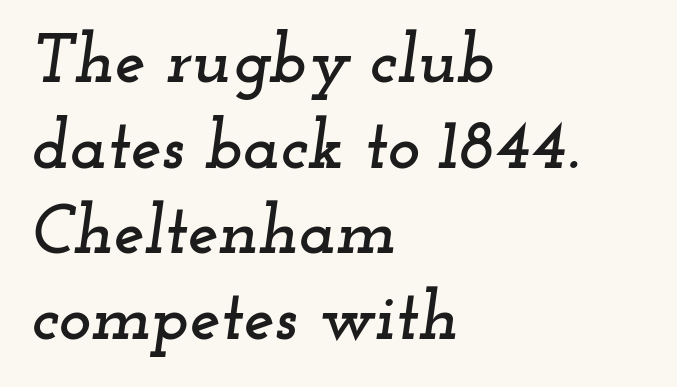
{"serif": "yes", "italic": "yes", "lean": "right", "slant_degrees": 12, "width": "wide", "stroke_contrast": "low", "x_height": "small", "monospaced": "no", "underline": "no", "align": "left", "line_spacing_ratio": 1.24, "letter_spacing": "normal", "letter_spacing_em": 0.0, "glyph_px": 69}
